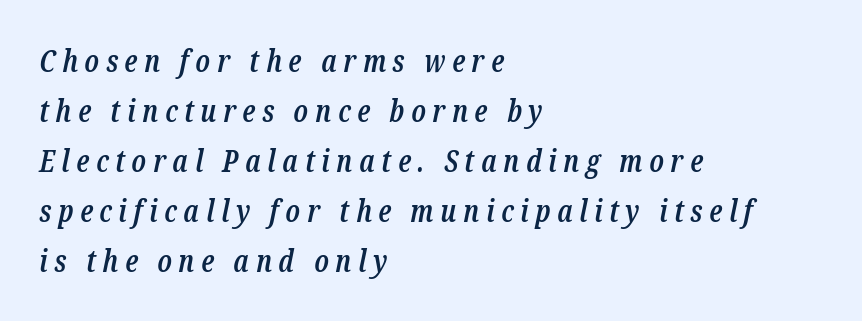
The rendering applies a slant to the glyphs. Just letters on the line, the space beneath them empty. These lines are composed in type with serifs. Note the varied advance widths — an 'i' is clearly narrower than an 'm'. Horizontally, the lines are justified to the leading edge only.
